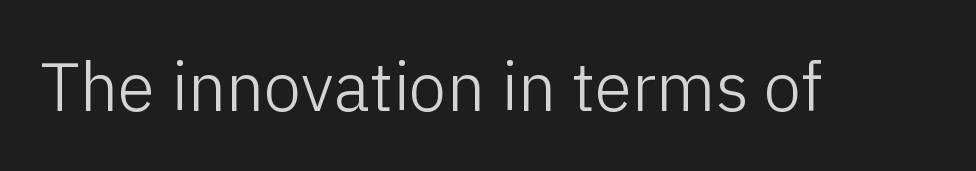
The image shows 68 px light sans-serif type, upright; set normal letter spacing, not underlined; low stroke contrast and a medium x-height.
